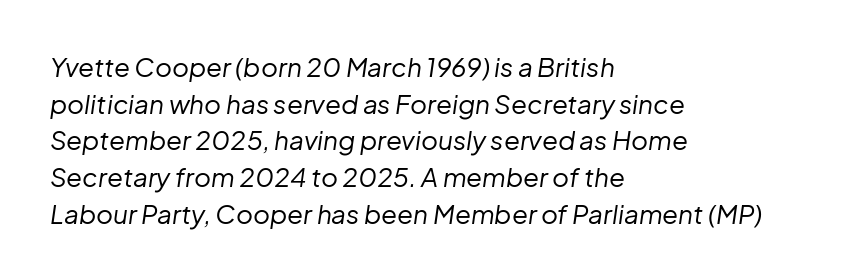
The image shows 26 px text type, italic (leaning right); set left-aligned, normal line spacing (1.41x), normal letter spacing, not underlined.
